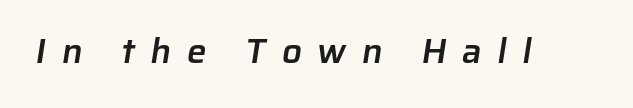
Q: Is the text bold? A: Semi-bold.
Q: Is the typeface a serif or a sans-serif typeface? A: Sans-serif.
Q: Is the text underlined? A: No.
Q: Is the spacing between letters normal or unusually wide? A: Unusually wide.
Q: Width (condensed, normal, or wide)? A: Normal.
Q: Stroke contrast? A: Low.
Q: x-height? A: Medium.
Q: Monospaced? A: No.
